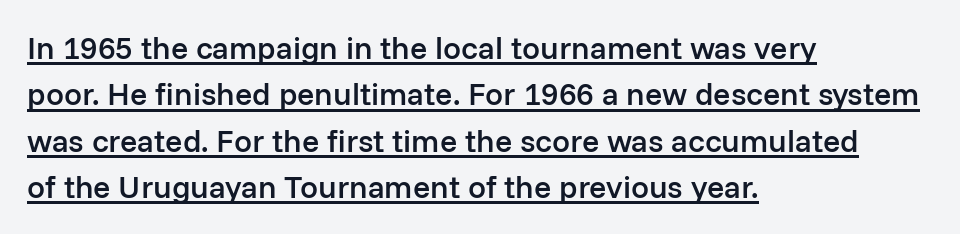
{"serif": "no", "italic": "no", "bold": "semi", "weight": "semibold", "width": "normal", "stroke_contrast": "low", "x_height": "medium", "monospaced": "no", "underline": "yes", "align": "left", "line_spacing": "normal", "line_spacing_ratio": 1.45, "letter_spacing": "normal", "letter_spacing_em": 0.0, "glyph_px": 32}
